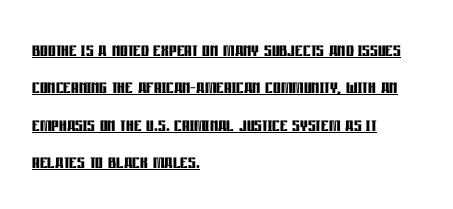
Q: Is the text bold? A: Yes.
Q: Is the text italic (slanted)? A: No, it is upright.
Q: Is the text underlined? A: Yes.
Q: How is the paragraph aligned? A: Left-aligned.
Q: Is the spacing between letters normal or unusually wide? A: Normal.
Q: Is the spacing between lines tight, normal or loose? A: Normal.
